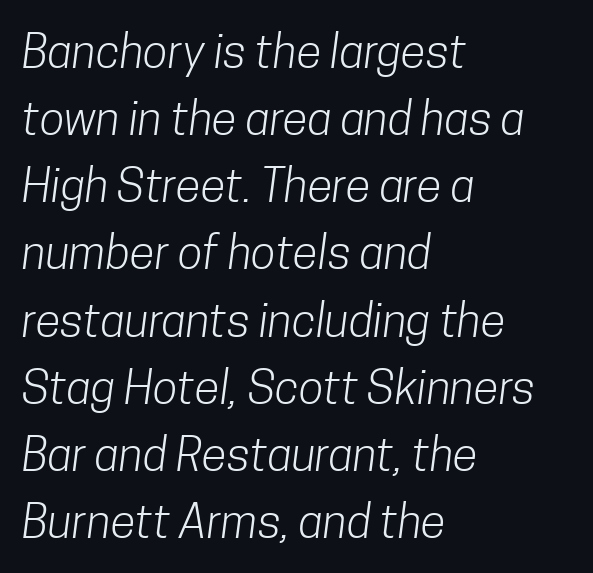
{"serif": "no", "bold": "no", "weight": "light", "width": "condensed", "stroke_contrast": "low", "x_height": "medium", "monospaced": "no", "underline": "no", "align": "left", "line_spacing": "normal", "line_spacing_ratio": 1.46, "letter_spacing": "normal", "letter_spacing_em": 0.0, "glyph_px": 46}
